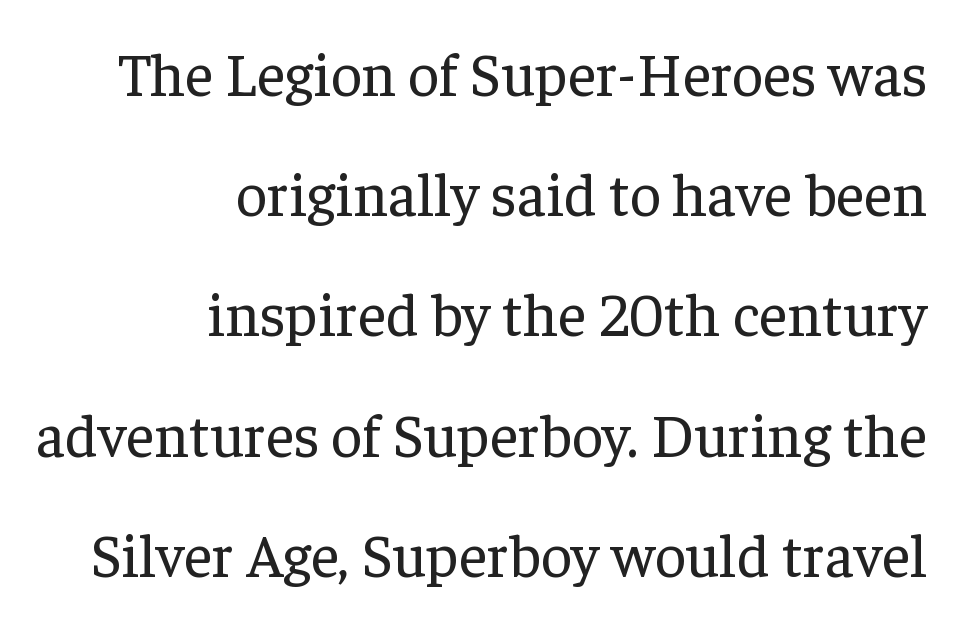
The image shows 61 px regular-weight serif type, upright; set right-aligned, loose line spacing (1.97x), normal letter spacing, not underlined; low stroke contrast and a medium x-height.
